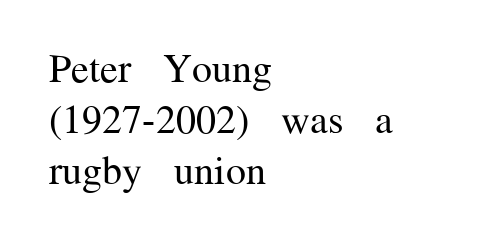
{"serif": "yes", "italic": "no", "bold": "no", "weight": "regular", "width": "normal", "stroke_contrast": "medium", "x_height": "medium", "monospaced": "no", "underline": "no", "align": "left", "line_spacing": "normal", "line_spacing_ratio": 1.27, "letter_spacing": "normal", "letter_spacing_em": 0.0, "glyph_px": 40}
